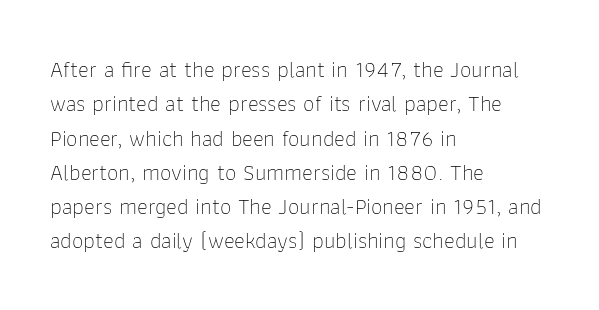
Q: Is the text bold? A: No.
Q: Is the text italic (slanted)? A: No, it is upright.
Q: Is the text underlined? A: No.
Q: How is the paragraph aligned? A: Left-aligned.
Q: Is the spacing between letters normal or unusually wide? A: Normal.
Q: Is the spacing between lines tight, normal or loose? A: Normal.
